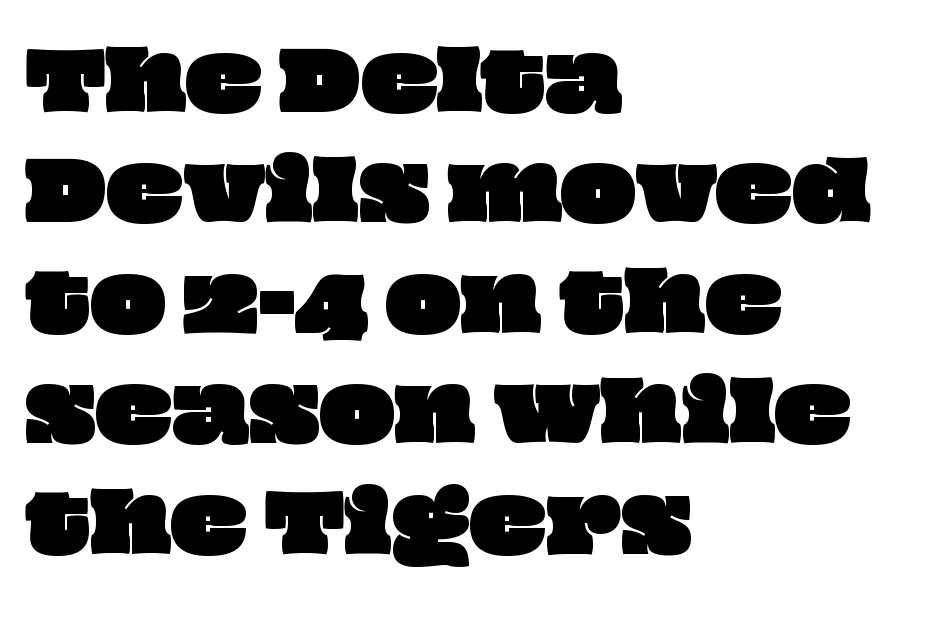
{"width": "wide", "stroke_contrast": "low", "x_height": "large", "monospaced": "no", "underline": "no", "align": "left", "line_spacing": "normal", "line_spacing_ratio": 1.38, "letter_spacing": "normal", "letter_spacing_em": 0.0, "glyph_px": 80}
